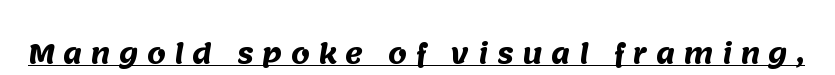
Q: Is the text bold? A: Yes.
Q: Is the text underlined? A: Yes.
Q: Is the spacing between letters normal or unusually wide? A: Unusually wide.
